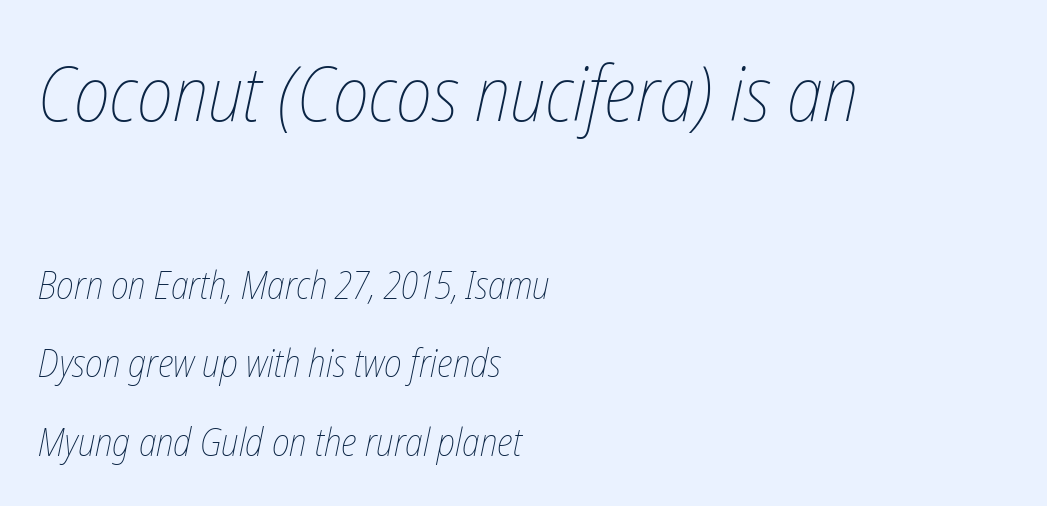
Letter spacing: default. A great deal of white space separates one row of letters from the next. The paragraph has a hard left edge and a soft right edge. Rule under the text: the space is simply empty. Caption: face not bold, strokes unweighted.
